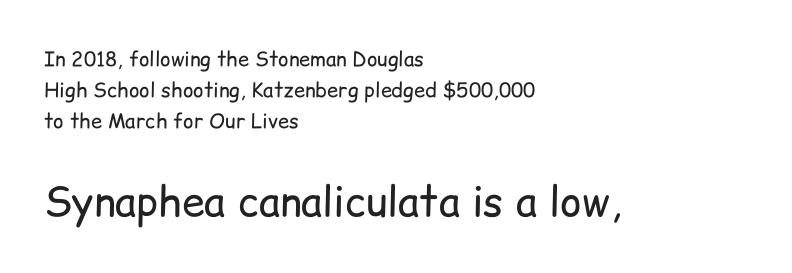
This is the regular roman posture of the typeface. Weight class: somewhere from thin through regular. The text was rendered using a sans face with plain stroke endings. This rendering uses left alignment, leaving the right contour irregular. If you measured baseline to baseline, you'd find a middling distance.
